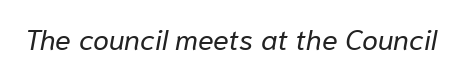
{"italic": "yes", "lean": "right", "slant_degrees": 10, "bold": "no", "weight": "regular", "width": "normal", "stroke_contrast": "low", "x_height": "medium", "monospaced": "no", "underline": "no", "letter_spacing": "normal", "letter_spacing_em": 0.0, "glyph_px": 29}
